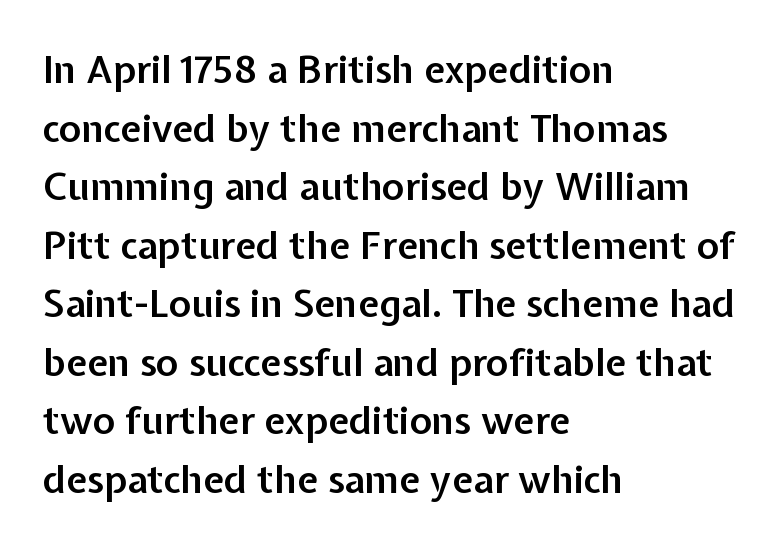
Q: Is the text bold? A: Semi-bold.
Q: Is the text italic (slanted)? A: No, it is upright.
Q: Is the typeface a serif or a sans-serif typeface? A: Sans-serif.
Q: Is the text underlined? A: No.
Q: How is the paragraph aligned? A: Left-aligned.
Q: Is the spacing between letters normal or unusually wide? A: Normal.
Q: Is the spacing between lines tight, normal or loose? A: Normal.
Q: Width (condensed, normal, or wide)? A: Normal.
Q: Stroke contrast? A: Low.
Q: x-height? A: Medium.
Q: Monospaced? A: No.
